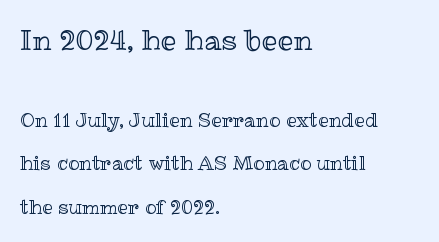
Does extra space separate the letters? No, they use regular spacing. These lines are set flush left with a ragged right edge. Note the varied advance widths — an 'i' is clearly narrower than an 'm'. Beneath every word, the page is bare.
